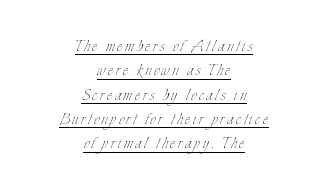
The image shows 21 px text type; set centered, line spacing 1.16x, underlined.
